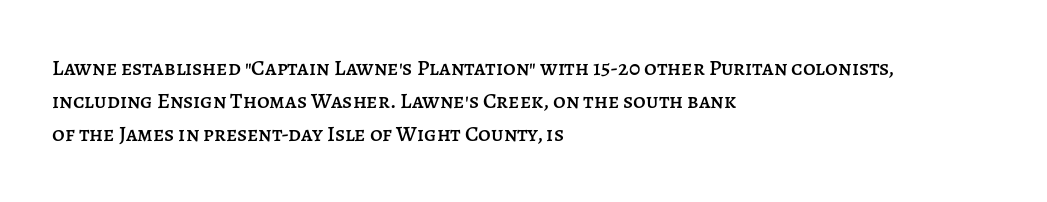
{"italic": "no", "underline": "no", "align": "left", "line_spacing": "normal", "line_spacing_ratio": 1.51, "letter_spacing": "normal", "letter_spacing_em": 0.0, "glyph_px": 22}
